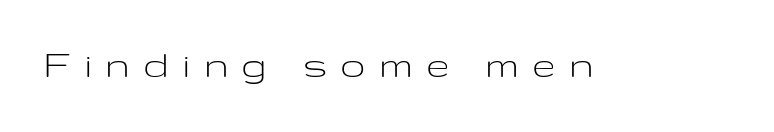
Q: Is the text bold? A: No.
Q: Is the text italic (slanted)? A: No, it is upright.
Q: Is the typeface a serif or a sans-serif typeface? A: Sans-serif.
Q: Is the text underlined? A: No.
Q: Is the spacing between letters normal or unusually wide? A: Unusually wide.
Q: Width (condensed, normal, or wide)? A: Wide.
Q: Stroke contrast? A: Low.
Q: x-height? A: Medium.
Q: Monospaced? A: No.
